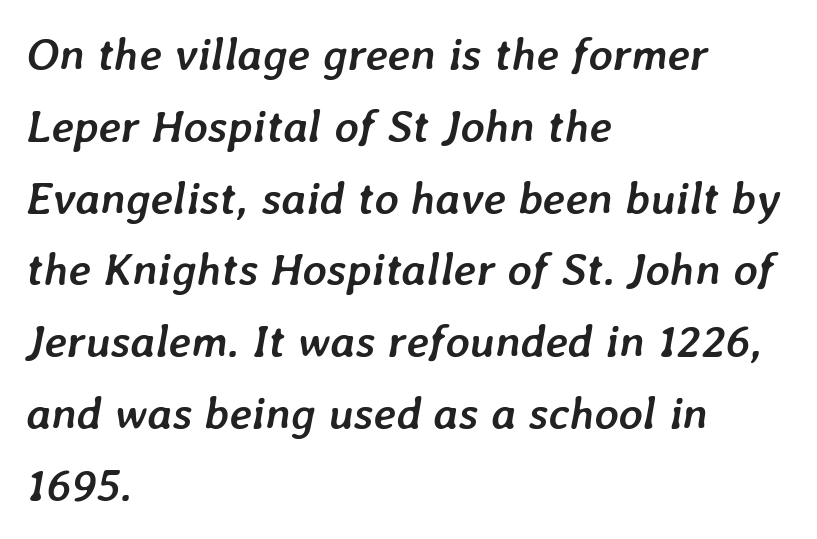
{"italic": "yes", "lean": "right", "slant_degrees": 7, "bold": "yes", "weight": "semibold", "width": "normal", "stroke_contrast": "low", "x_height": "medium", "monospaced": "no", "underline": "no", "align": "left", "line_spacing": "normal", "line_spacing_ratio": 1.56, "letter_spacing": "normal", "letter_spacing_em": 0.0, "glyph_px": 46}
